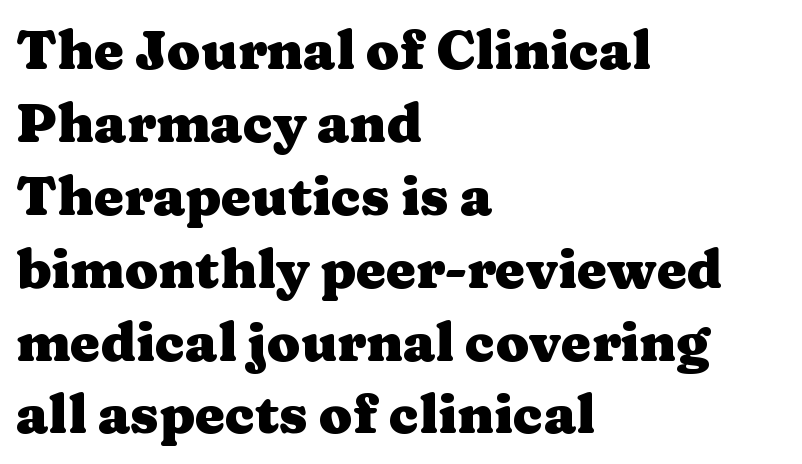
{"serif": "yes", "italic": "no", "bold": "yes", "weight": "heavy", "width": "wide", "stroke_contrast": "medium", "x_height": "medium", "monospaced": "no", "underline": "no", "align": "left", "line_spacing": "normal", "line_spacing_ratio": 1.35, "letter_spacing": "normal", "letter_spacing_em": 0.0, "glyph_px": 54}
